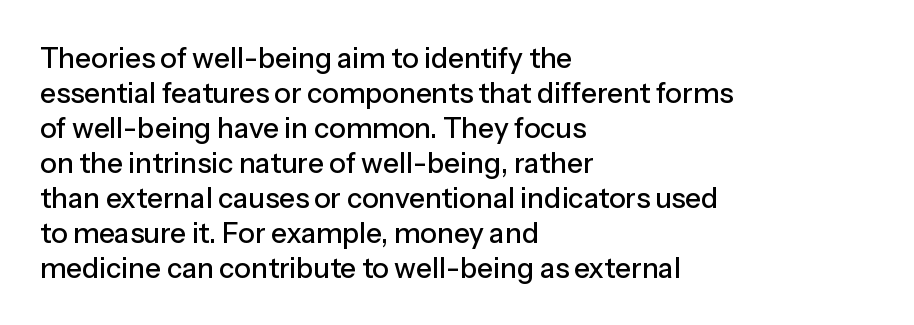
The image shows 28 px sans-serif type, upright; set left-aligned, normal line spacing (1.25x), normal letter spacing, not underlined; low stroke contrast and a medium x-height.
